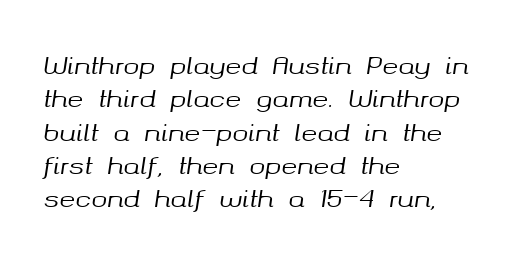
The image shows 24 px text type, italic (leaning right); set left-aligned, normal line spacing (1.39x), normal letter spacing, not underlined.
